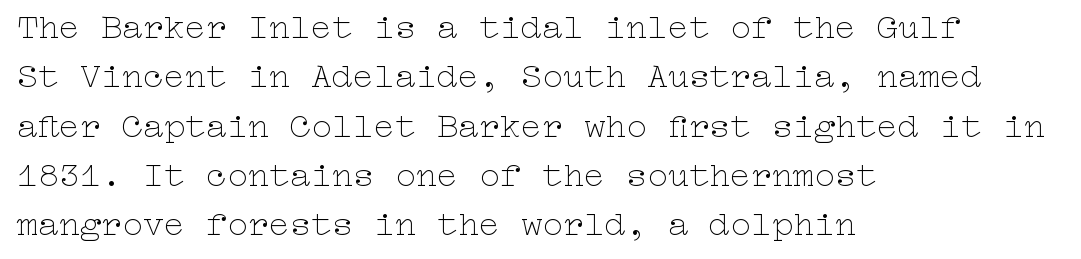
Q: Is the text bold? A: No.
Q: Is the text italic (slanted)? A: No, it is upright.
Q: Is the text underlined? A: No.
Q: How is the paragraph aligned? A: Left-aligned.
Q: Is the spacing between letters normal or unusually wide? A: Normal.
Q: Is the spacing between lines tight, normal or loose? A: Normal.
Q: Width (condensed, normal, or wide)? A: Wide.
Q: Stroke contrast? A: Low.
Q: x-height? A: Medium.
